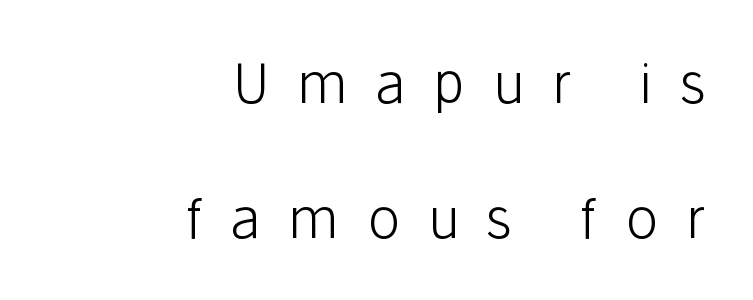
The image shows 55 px light sans-serif type, upright; set right-aligned, loose line spacing (2.45x), unusually wide letter spacing (+0.5 em), not underlined; low stroke contrast and a medium x-height.
